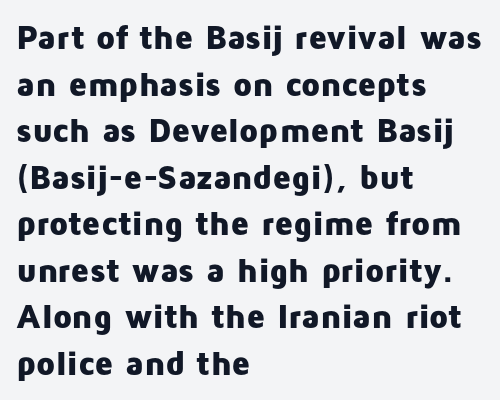
{"serif": "no", "italic": "no", "bold": "yes", "weight": "heavy", "width": "normal", "stroke_contrast": "low", "x_height": "medium", "monospaced": "no", "underline": "no", "align": "left", "line_spacing": "normal", "line_spacing_ratio": 1.37, "letter_spacing": "normal", "letter_spacing_em": 0.0, "glyph_px": 34}
